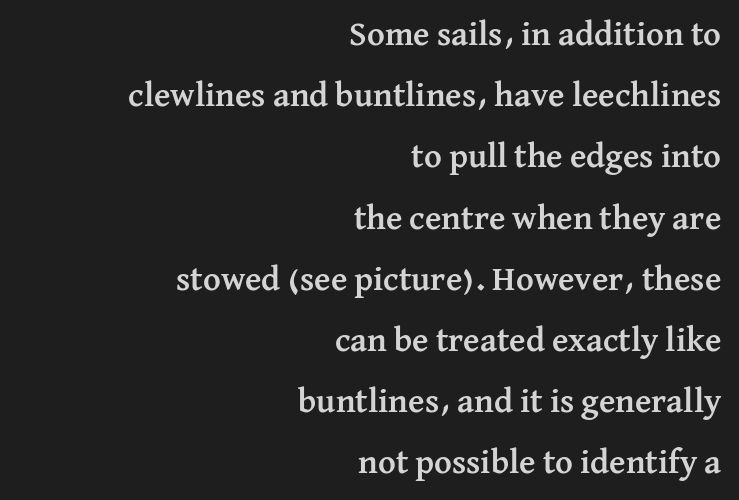
The image shows 34 px semibold serif type, upright; set right-aligned, line spacing 1.8x, normal letter spacing, not underlined; medium stroke contrast and a medium x-height.
